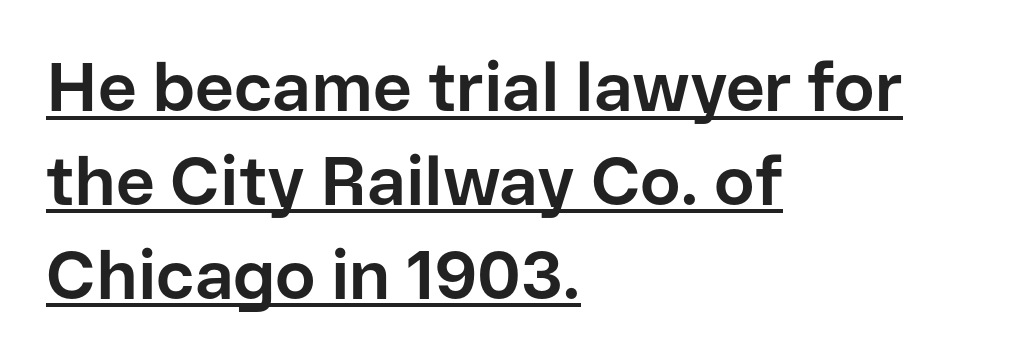
{"serif": "no", "italic": "no", "bold": "yes", "weight": "bold", "width": "normal", "stroke_contrast": "low", "x_height": "medium", "monospaced": "no", "underline": "yes", "align": "left", "line_spacing": "normal", "line_spacing_ratio": 1.38, "letter_spacing": "normal", "letter_spacing_em": 0.0, "glyph_px": 68}
